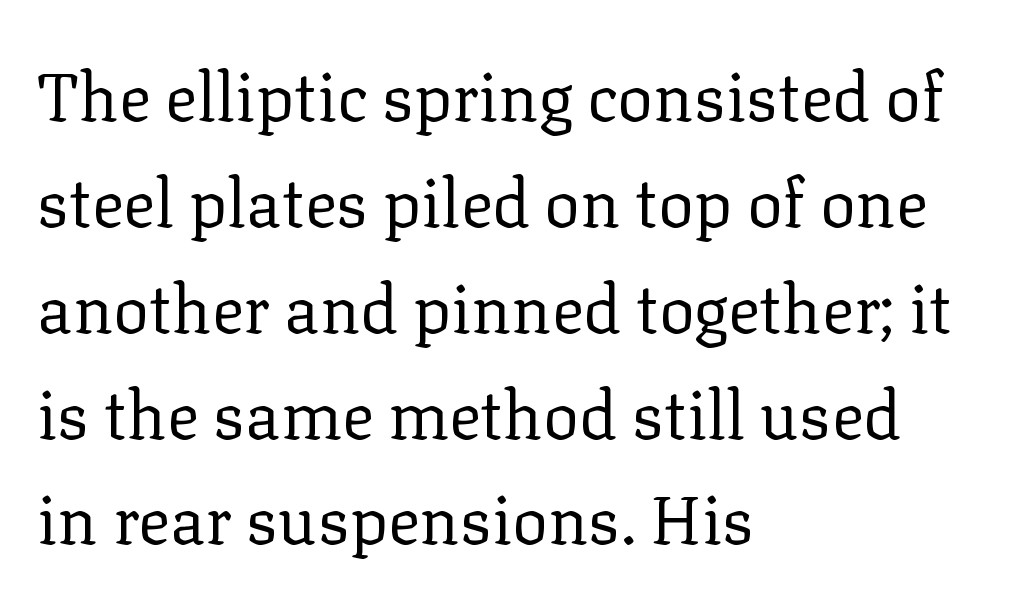
{"serif": "yes", "italic": "no", "bold": "no", "weight": "regular", "width": "normal", "stroke_contrast": "low", "x_height": "medium", "monospaced": "no", "underline": "no", "align": "left", "line_spacing": "normal", "line_spacing_ratio": 1.58, "letter_spacing": "normal", "letter_spacing_em": 0.0, "glyph_px": 67}
